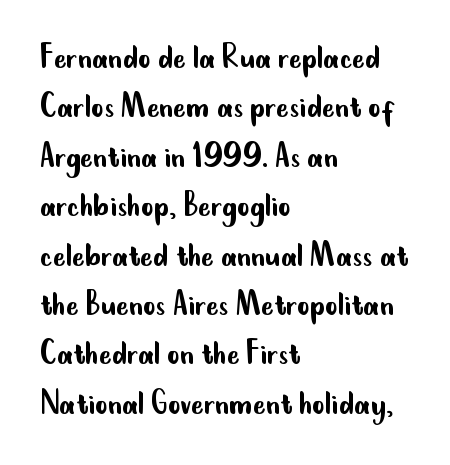
These lines keep a tight, regular rhythm from letter to letter. Every stem runs plumb, perpendicular to the baseline. The strokes carry an ordinary text weight at most. Is there much room between lines? A standard amount, neither cramped nor airy. Check where the strokes stop: nothing finishes them off — pure sans. The face used here is proportionally spaced, like ordinary book or web type.
